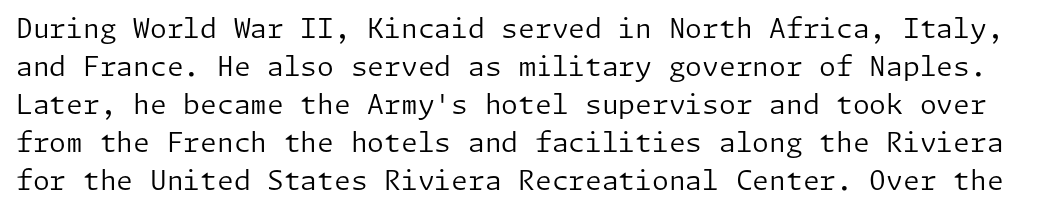
The image shows 27 px text type, upright; set normal line spacing (1.41x), normal letter spacing, not underlined.
